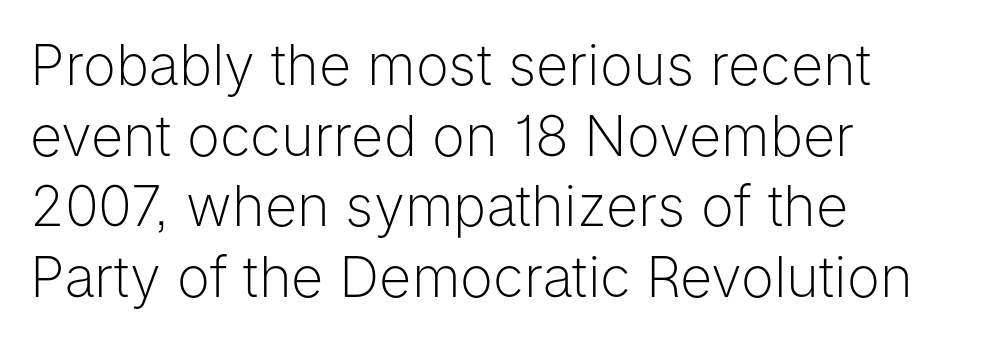
The image shows 56 px light sans-serif type, upright; set left-aligned, normal line spacing (1.26x), normal letter spacing, not underlined; low stroke contrast and a medium x-height.
